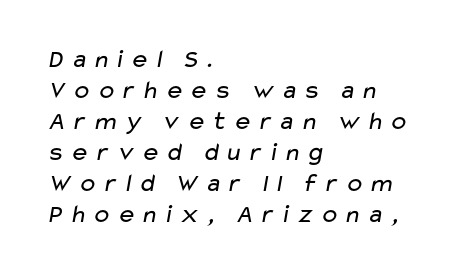
Anything drawn beneath the words? Only blank space. The text block is weighted toward the left margin, trailing off unevenly rightward. The letterforms sit at book weight or below.
